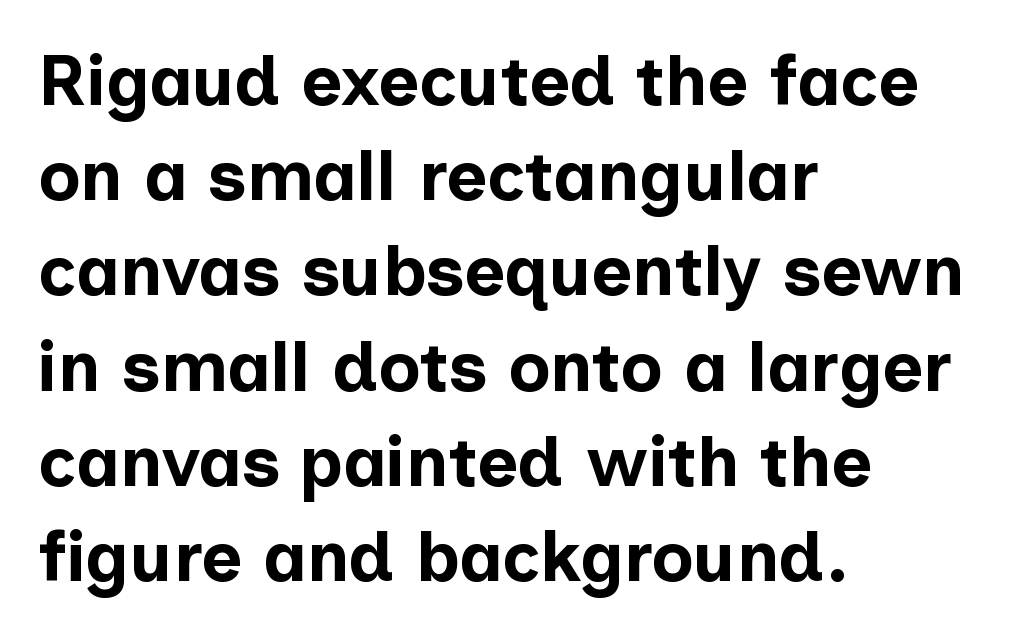
The image shows 70 px bold sans-serif type, upright; set left-aligned, normal line spacing (1.36x), normal letter spacing, not underlined; low stroke contrast and a medium x-height.
